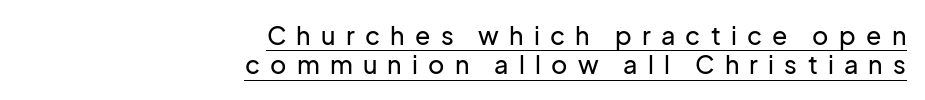
In terms of letterspacing, this is a distinctly airy, spread setting. The ragged edge is on the left, which tells us the setting is flush right. A continuous stroke trails under the words, as in a hyperlink. Quick note: not italic, upright.
